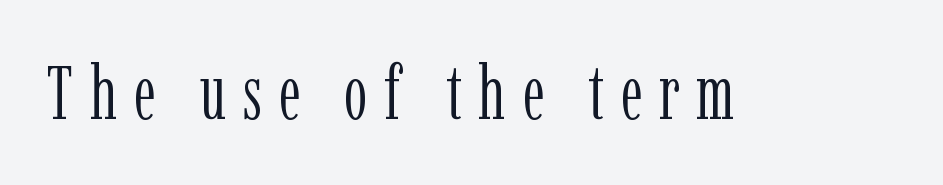
The image shows 75 px light, condensed serif type, upright; set unusually wide letter spacing (+0.22 em), not underlined; low stroke contrast and a medium x-height.
